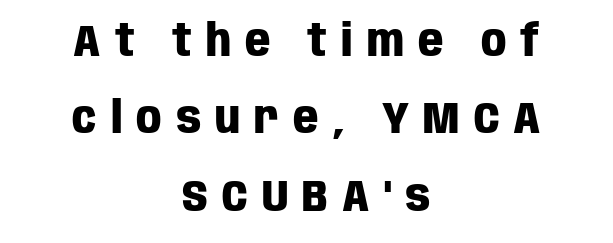
The image shows 44 px heavy, condensed sans-serif type, upright; set centered, line spacing 1.76x, unusually wide letter spacing (+0.32 em), not underlined; low stroke contrast and a large x-height.
